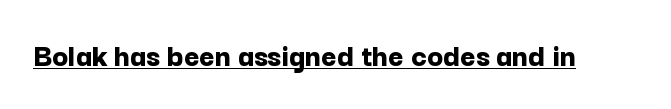
The image shows 33 px bold sans-serif type, upright; set normal letter spacing, underlined; low stroke contrast and a medium x-height.
